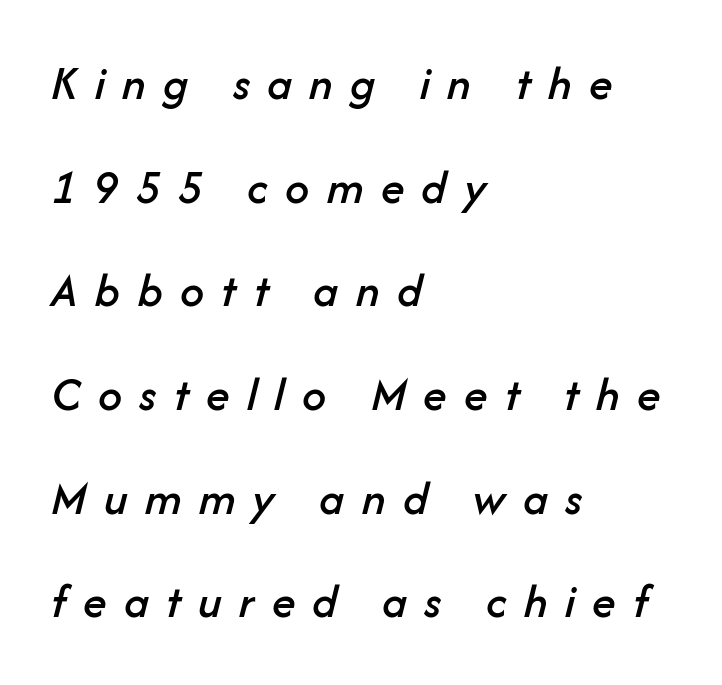
{"italic": "yes", "lean": "right", "slant_degrees": 14, "width": "normal", "stroke_contrast": "low", "x_height": "medium", "monospaced": "no", "underline": "no", "align": "left", "line_spacing": "loose", "line_spacing_ratio": 2.16, "letter_spacing": "wide", "letter_spacing_em": 0.36, "glyph_px": 48}
